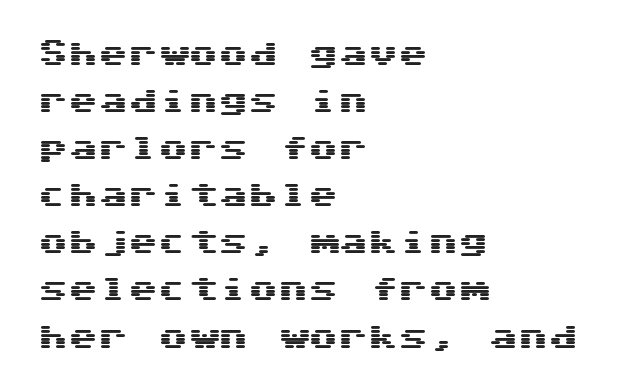
Q: Is the text italic (slanted)? A: No, it is upright.
Q: Is the typeface a serif or a sans-serif typeface? A: Sans-serif.
Q: Is the text underlined? A: No.
Q: How is the paragraph aligned? A: Left-aligned.
Q: Is the spacing between letters normal or unusually wide? A: Normal.
Q: Is the spacing between lines tight, normal or loose? A: Normal.
Q: Width (condensed, normal, or wide)? A: Wide.
Q: Stroke contrast? A: Medium.
Q: x-height? A: Medium.
